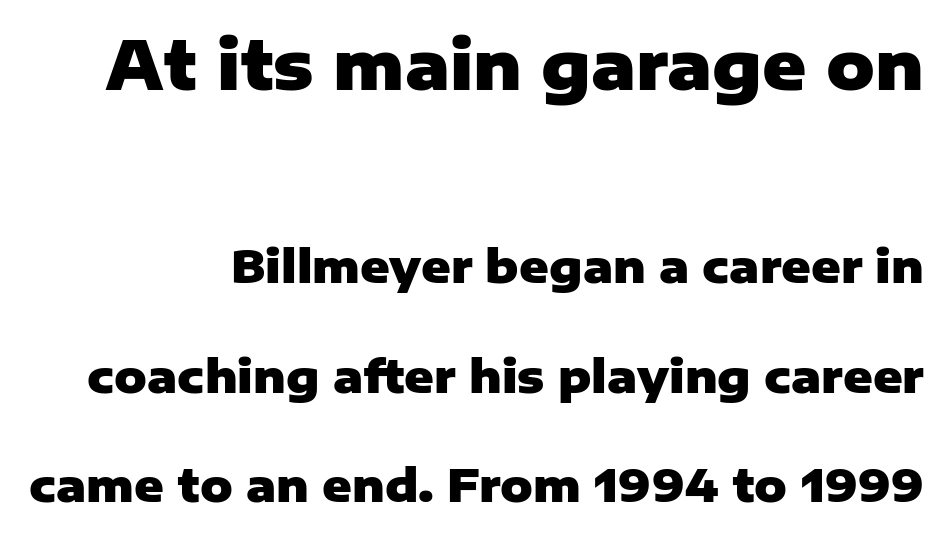
The image shows 67 px heavy sans-serif type, upright; set right-aligned, loose line spacing (2.43x), normal letter spacing, not underlined; the first (top) block is 1.49x larger; low stroke contrast and a medium x-height.
